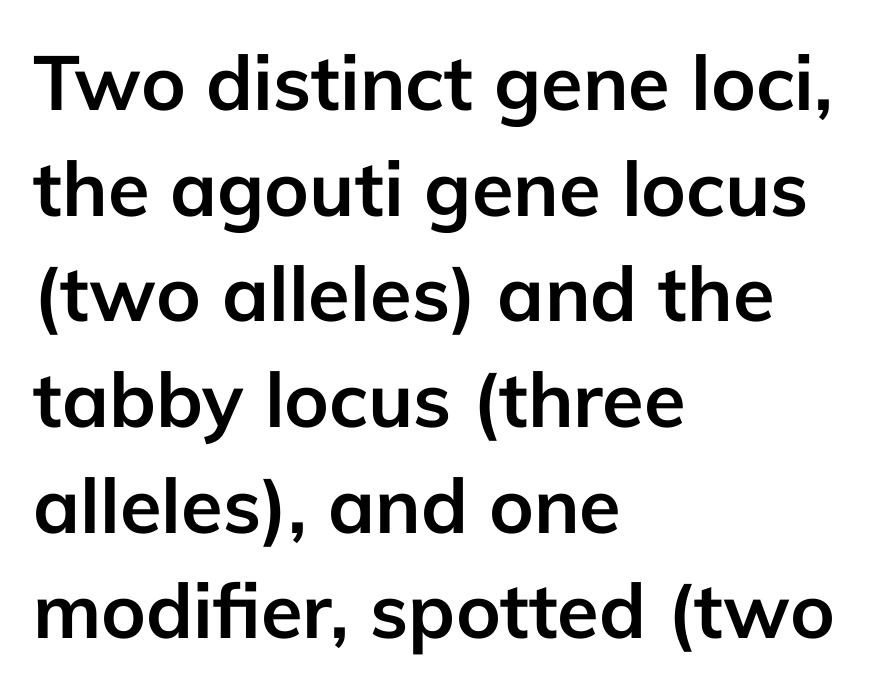
Chunky letters — that's bold for sure. This is sans-serif lettering, the kind often seen on screens and signage. Compared with typical body copy, the letter spacing here is the same. This sample is left-justified, so line endings fall wherever the words run out. Character widths vary here, with narrow letters taking less room than wide ones. Reading down the column, the eye jumps a familiar distance to each next line.
